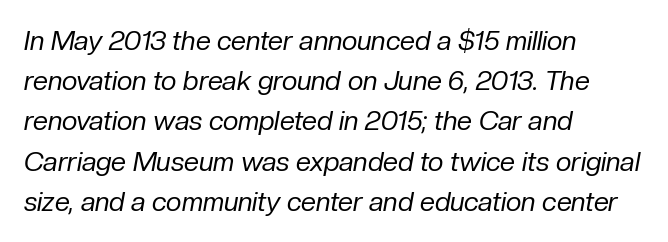
Layout note: lines flush left. Is the type heavy? It reads as light-to-regular instead. The glyphs are unaccompanied by any horizontal stroke below them. Nobody touched the tracking dial on this one. Observe the lean: these are italic letterforms. Students, observe: this is what conventionally led text looks like.
